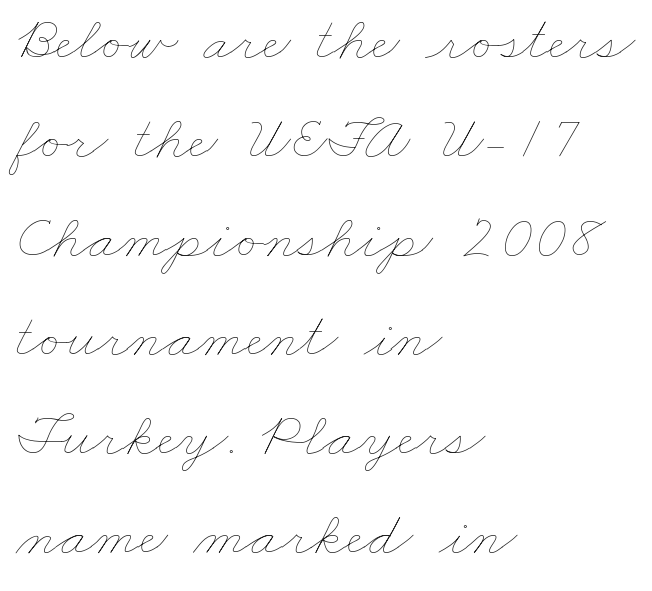
Q: Is the text bold? A: No.
Q: Is the text underlined? A: No.
Q: How is the paragraph aligned? A: Left-aligned.
Q: Is the spacing between letters normal or unusually wide? A: Normal.
Q: Is the spacing between lines tight, normal or loose? A: Normal.
Q: Width (condensed, normal, or wide)? A: Wide.
Q: Stroke contrast? A: Low.
Q: x-height? A: Small.
Q: Monospaced? A: No.
